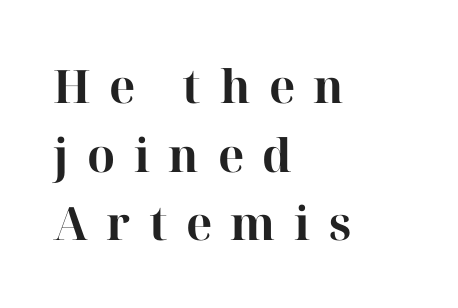
Q: Is the text bold? A: Yes.
Q: Is the text italic (slanted)? A: No, it is upright.
Q: Is the typeface a serif or a sans-serif typeface? A: Serif.
Q: Is the text underlined? A: No.
Q: How is the paragraph aligned? A: Left-aligned.
Q: Is the spacing between letters normal or unusually wide? A: Unusually wide.
Q: Is the spacing between lines tight, normal or loose? A: Normal.
Q: Width (condensed, normal, or wide)? A: Normal.
Q: Stroke contrast? A: High.
Q: x-height? A: Medium.
Q: Monospaced? A: No.
